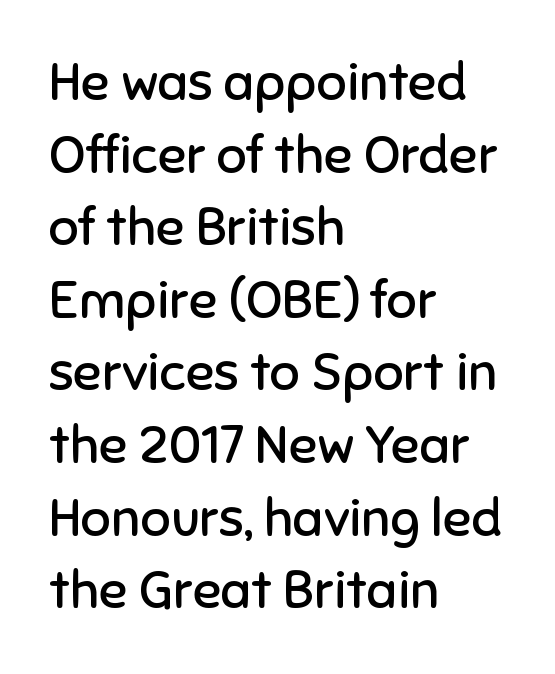
Q: Is the text bold? A: No.
Q: Is the text italic (slanted)? A: No, it is upright.
Q: Is the typeface a serif or a sans-serif typeface? A: Sans-serif.
Q: Is the text underlined? A: No.
Q: How is the paragraph aligned? A: Left-aligned.
Q: Is the spacing between letters normal or unusually wide? A: Normal.
Q: Is the spacing between lines tight, normal or loose? A: Normal.
Q: Width (condensed, normal, or wide)? A: Normal.
Q: Stroke contrast? A: Low.
Q: x-height? A: Medium.
Q: Monospaced? A: No.
